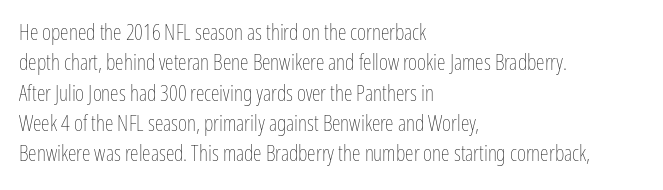
A quiet, ordinary-to-light weight characterises the typeface. The text block is weighted toward the left margin, trailing off unevenly rightward. This rendering leaves character spacing at its baseline value. Characters remain perfectly vertical along every line. The strip under each line holds only bare page.
